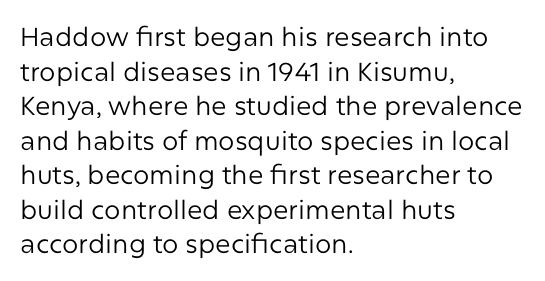
No chunkiness to these letters — they're not bold. A classic flush-left, rag-right setting is used for this passage. One glance says typical: line gaps are just what's usual. The letters sit at their default tracking, neither squeezed nor spread.
